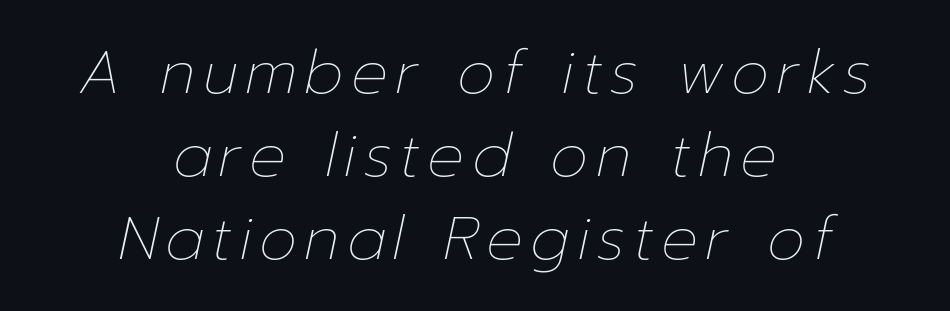
Would a proofreader flag this as italicized? Yes. The space directly below the letters is spotless. Here the designer chose a conventional face with non-uniform glyph widths. No extra ink here — the face is not bold. This block has exactly the height ordinary leading produces.
